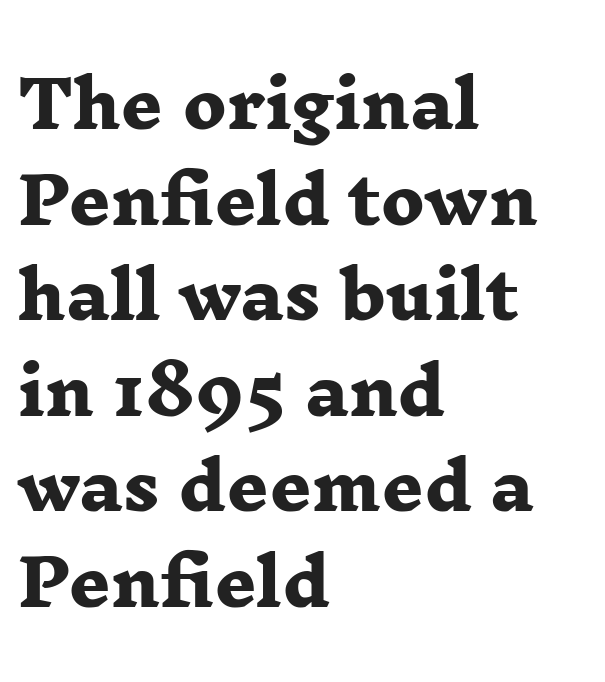
{"serif": "yes", "bold": "yes", "weight": "heavy", "width": "wide", "stroke_contrast": "low", "x_height": "medium", "monospaced": "no", "underline": "no", "align": "left", "line_spacing": "normal", "line_spacing_ratio": 1.47, "letter_spacing": "normal", "letter_spacing_em": 0.0, "glyph_px": 65}
